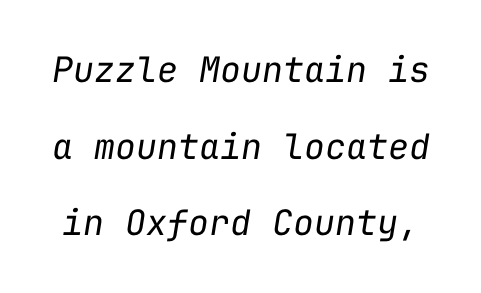
The image shows 35 px regular-weight type, italic (leaning right), monospaced; set loose line spacing (2.19x), normal letter spacing, not underlined; low stroke contrast and a medium x-height.
